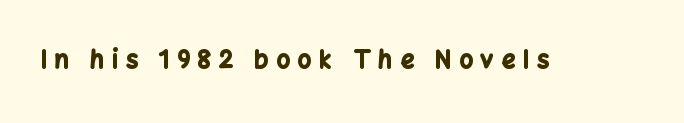
Lines of text with bare space underneath. When letters stand straight like this, we call the style roman or upright. The tracking reads as deliberately expanded to a designer's eye. The font is running at its bold setting.
